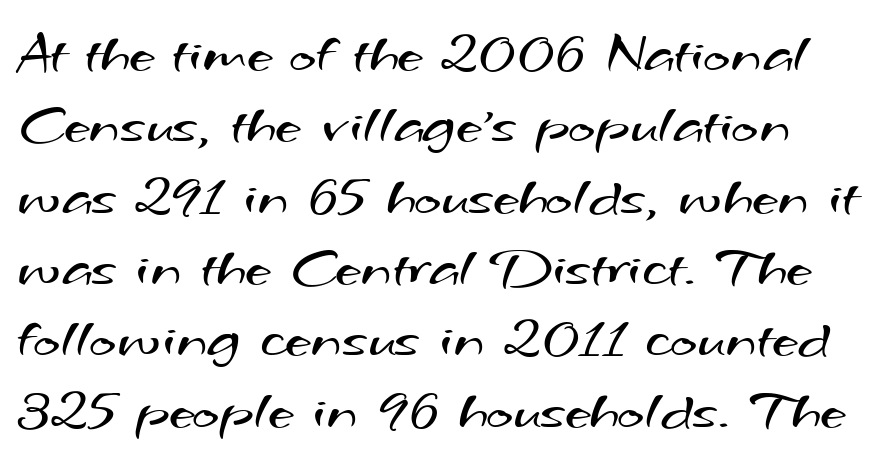
Varying glyph widths throughout — classic text-font behaviour. Weight: regular or lighter. The rag falls on the right side of this text block. Characters follow at the spacing the type designer built in.
